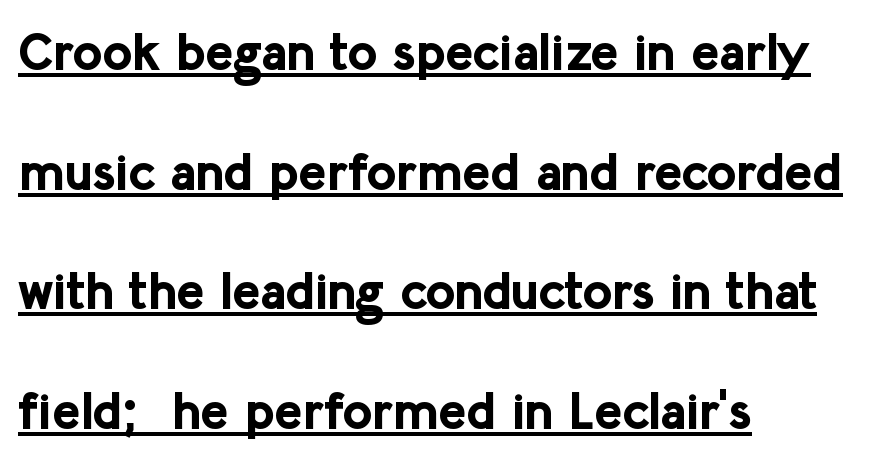
The image shows 52 px bold sans-serif type, upright; set left-aligned, loose line spacing (2.3x), normal letter spacing, underlined; low stroke contrast and a medium x-height.
